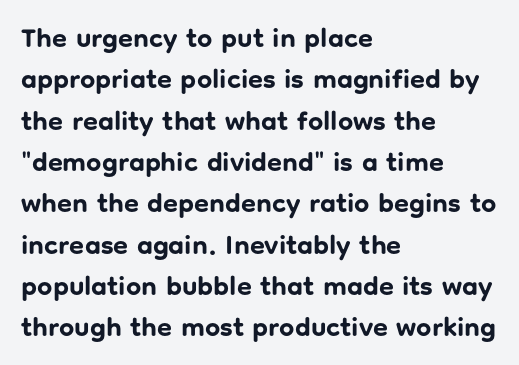
Q: Is the text bold? A: Yes.
Q: Is the text italic (slanted)? A: No, it is upright.
Q: Is the text underlined? A: No.
Q: How is the paragraph aligned? A: Left-aligned.
Q: Is the spacing between letters normal or unusually wide? A: Normal.
Q: Is the spacing between lines tight, normal or loose? A: Normal.
